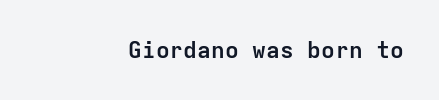
{"italic": "no", "bold": "yes", "underline": "no", "align": "right", "letter_spacing": "normal", "letter_spacing_em": 0.0, "glyph_px": 23}
